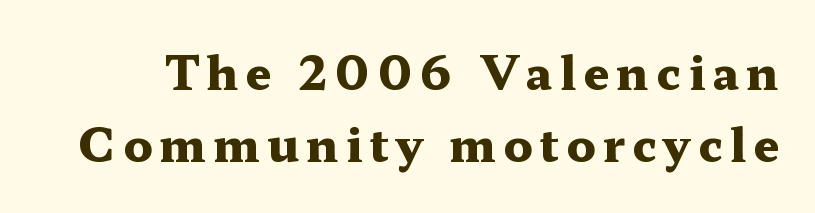
Q: Is the text bold? A: Yes.
Q: Is the text italic (slanted)? A: No, it is upright.
Q: Is the typeface a serif or a sans-serif typeface? A: Serif.
Q: Is the text underlined? A: No.
Q: Is the spacing between lines tight, normal or loose? A: Normal.
Q: Width (condensed, normal, or wide)? A: Wide.
Q: Stroke contrast? A: Medium.
Q: x-height? A: Medium.
Q: Monospaced? A: No.
